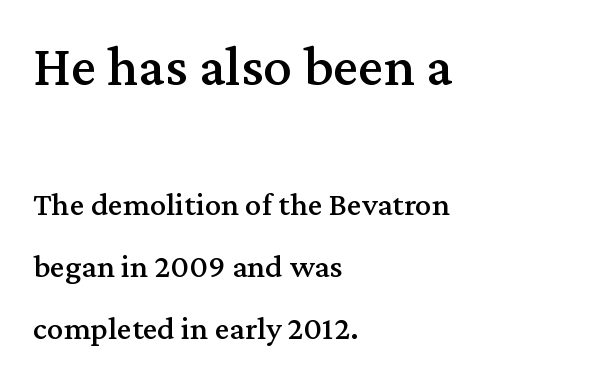
The image shows 57 px serif type, upright; set left-aligned, line spacing 1.87x, normal letter spacing, not underlined; the first (top) block is 1.73x larger; medium stroke contrast and a medium x-height.
